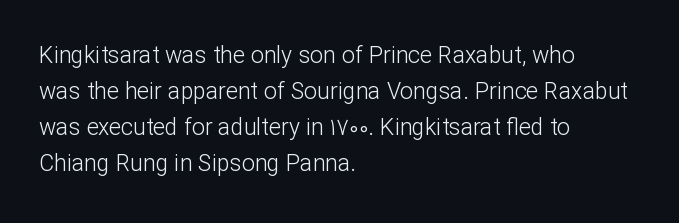
The foot of each line stays bare and open. It's the straight-up-and-down kind of type. The gaps between neighbouring characters are ordinary and unremarkable. A normal amount of white space separates one row of letters from the next. Typeset ragged right — the left edge is the straight one. Is the stroke heavy? The answer is a plain regular-or-lighter.
